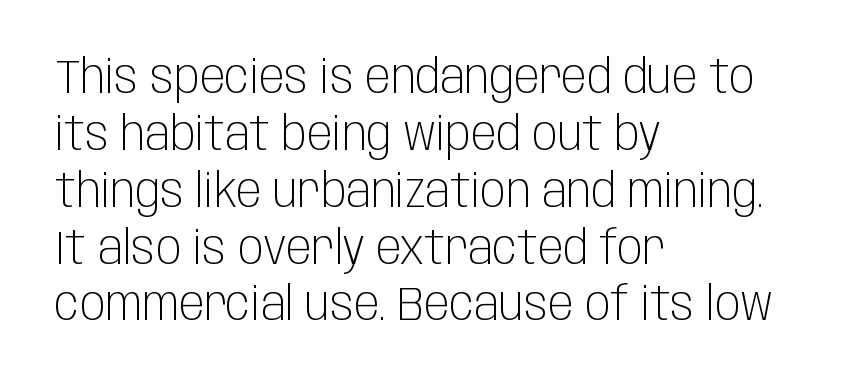
Looks like regular typesetting: each glyph gets only the width it needs. Vertical strokes here are truly vertical. The space directly below the letters is spotless. You could call the tracking neutral — neither tight nor loose.
